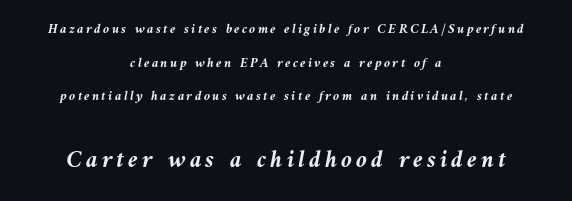
Q: Is the text bold? A: Yes.
Q: Is the text italic (slanted)? A: Yes, it leans left by about 9 degrees.
Q: Is the text underlined? A: No.
Q: How is the paragraph aligned? A: Centered.
Q: Is the spacing between lines tight, normal or loose? A: Loose.
Q: Which block of text is set in a larger size, the first (top) or the second (bottom)? A: The second (bottom) one.
